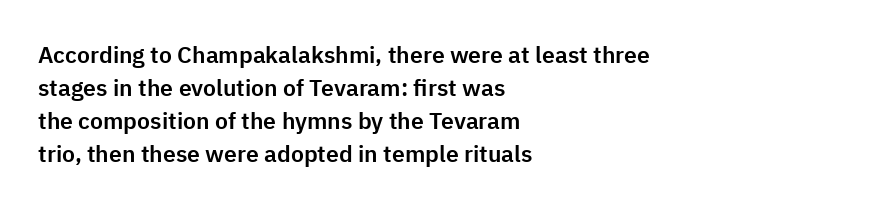
Q: Is the text italic (slanted)? A: No, it is upright.
Q: Is the text underlined? A: No.
Q: How is the paragraph aligned? A: Left-aligned.
Q: Is the spacing between letters normal or unusually wide? A: Normal.
Q: Is the spacing between lines tight, normal or loose? A: Normal.
